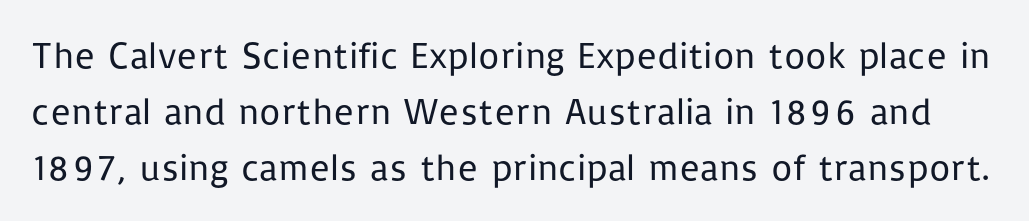
The image shows 37 px regular-weight sans-serif type, upright; set normal line spacing (1.51x), normal letter spacing, not underlined; low stroke contrast and a medium x-height.
